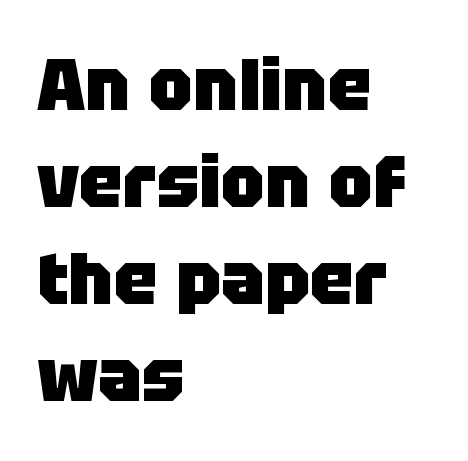
This sample has the flowing, uneven cadence of proportional lettering. Each glyph is drawn with heavy, bold strokes. This sample is left-justified, so line endings fall wherever the words run out. The rows are spaced the way most documents space them. The foot of each line stays bare and open.
